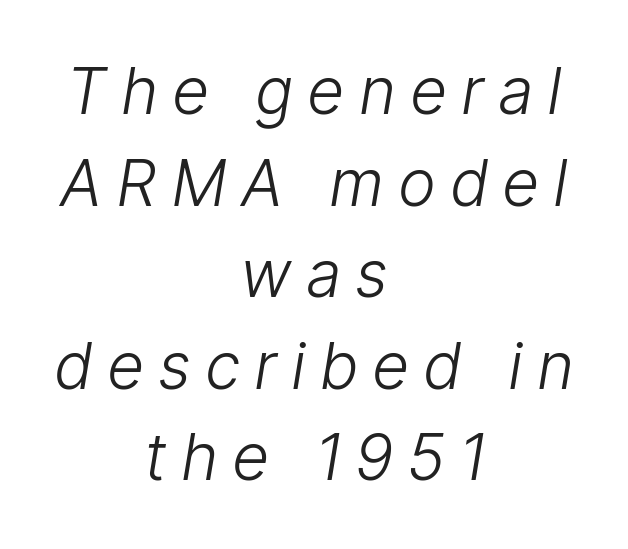
Nothing heavy about these letters — not bold at all. The zone under the glyphs is completely vacant. The face used here has a pronounced slope to its letters. The letters are spread apart with noticeably loose tracking. Proportional: the letters do not fall into vertical columns.
